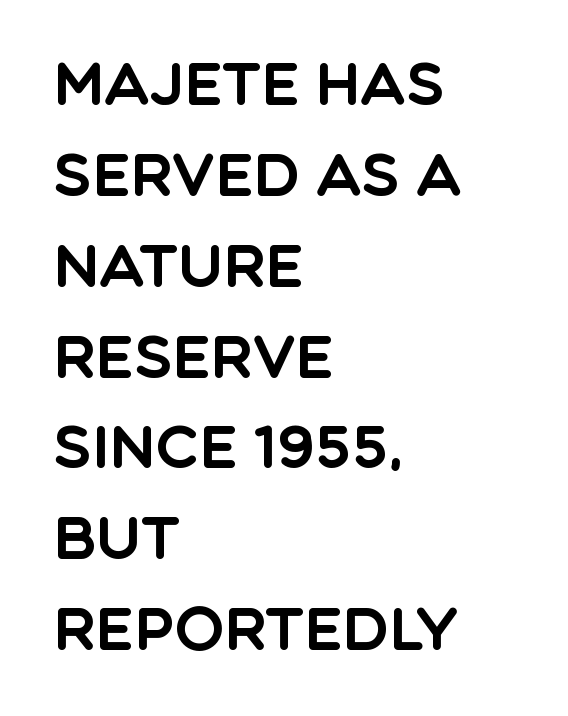
The image shows 59 px sans-serif type, upright; set left-aligned, normal line spacing (1.54x), normal letter spacing, not underlined; a large x-height.
